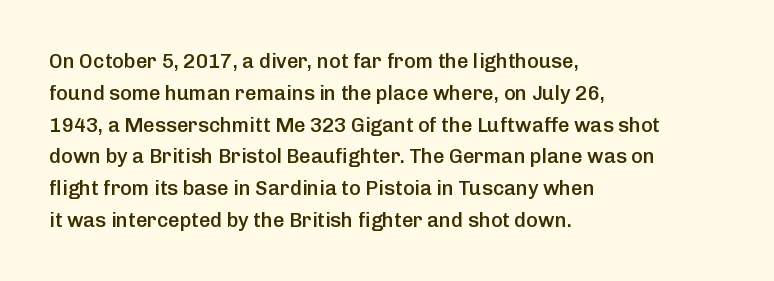
The image shows 20 px text type, upright; set left-aligned, normal line spacing (1.59x), normal letter spacing, not underlined.
